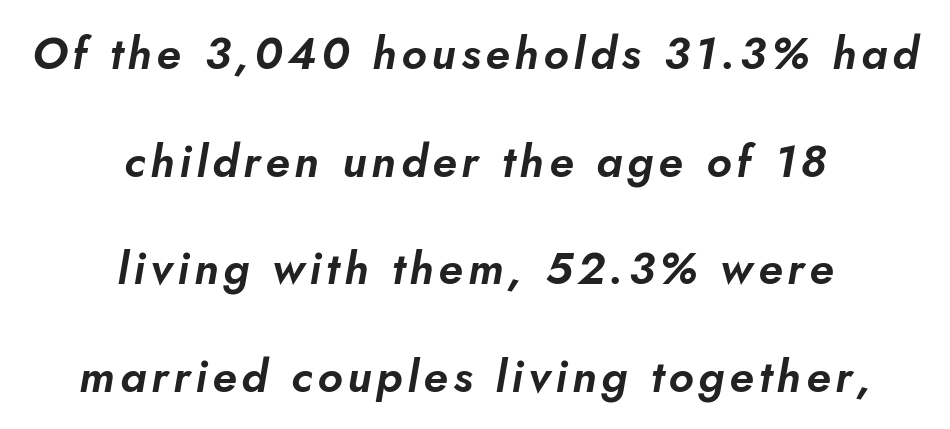
{"italic": "yes", "lean": "right", "slant_degrees": 10, "width": "normal", "stroke_contrast": "low", "x_height": "small", "monospaced": "no", "underline": "no", "align": "center", "line_spacing": "loose", "line_spacing_ratio": 2.39, "glyph_px": 45}
